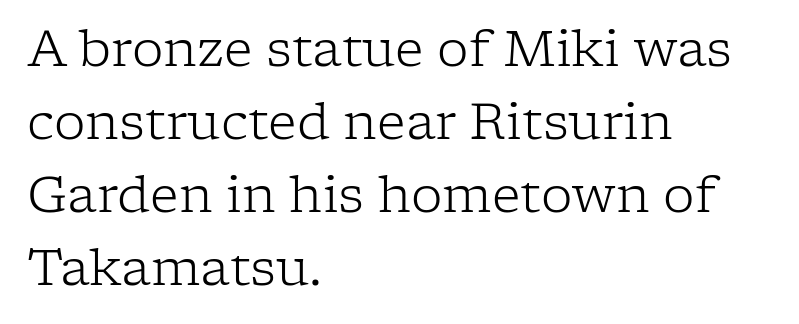
This rendering leaves character spacing at its baseline value. This block has exactly the height ordinary leading produces. The rag falls on the right side of this text block. The typeface chosen for these lines features serifs.
